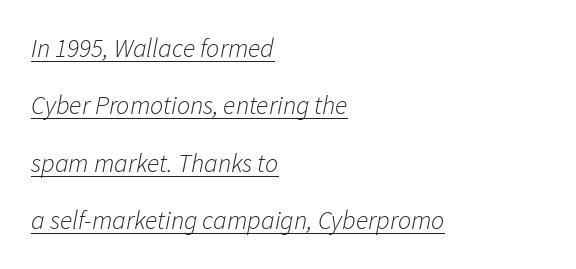
Q: Is the text bold? A: No.
Q: Is the text italic (slanted)? A: Yes, it leans right by about 11 degrees.
Q: Is the text underlined? A: Yes.
Q: How is the paragraph aligned? A: Left-aligned.
Q: Is the spacing between letters normal or unusually wide? A: Normal.
Q: Is the spacing between lines tight, normal or loose? A: Loose.
